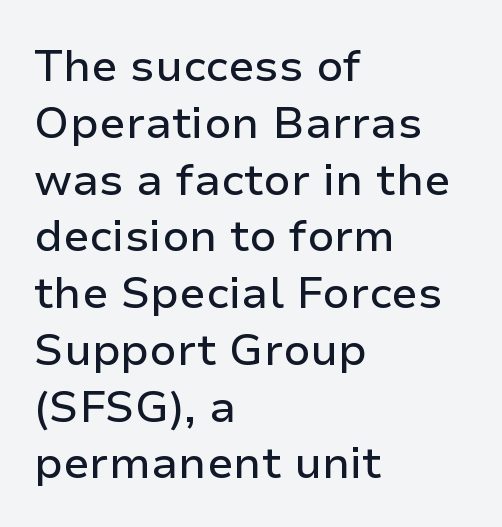
The image shows 44 px sans-serif type, upright; set left-aligned, normal line spacing (1.29x), normal letter spacing, not underlined; low stroke contrast and a medium x-height.
